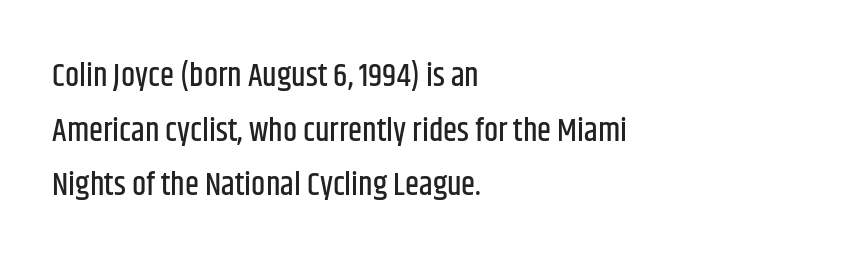
The face used here is a sans, in the tradition of grotesques and geometrics. The font's upright variant was chosen for this text. Each word holds together tightly as a unit, with standard inter-letter gaps. Decoration check: the copy has no underline.
